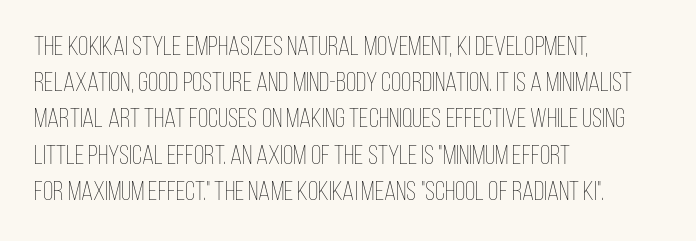
Q: Is the text bold? A: No.
Q: Is the text italic (slanted)? A: No, it is upright.
Q: Is the text underlined? A: No.
Q: How is the paragraph aligned? A: Left-aligned.
Q: Is the spacing between letters normal or unusually wide? A: Normal.
Q: Is the spacing between lines tight, normal or loose? A: Normal.
